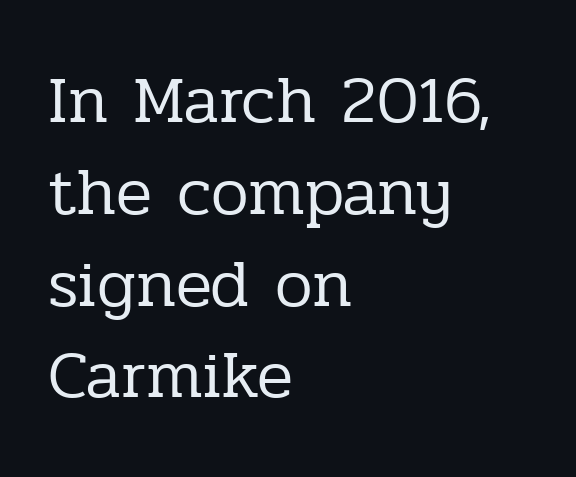
The image shows 67 px regular-weight serif type, upright; set left-aligned, normal line spacing (1.37x), normal letter spacing, not underlined; low stroke contrast and a medium x-height.
